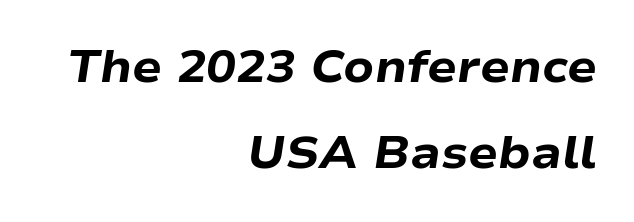
The image shows 44 px heavy, wide type, italic (leaning right); set right-aligned, loose line spacing (1.96x), normal letter spacing, not underlined; low stroke contrast and a medium x-height.
